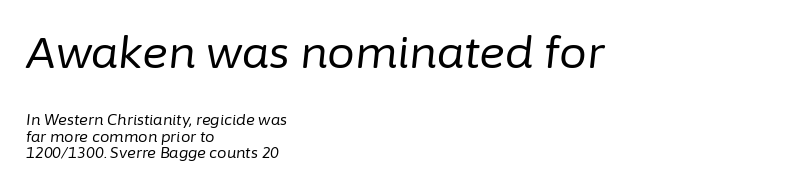
The image shows 44 px regular-weight type, italic (leaning right); set left-aligned, tight line spacing (1.11x), normal letter spacing, not underlined; the first (top) block is 2.93x larger; low stroke contrast and a medium x-height.
